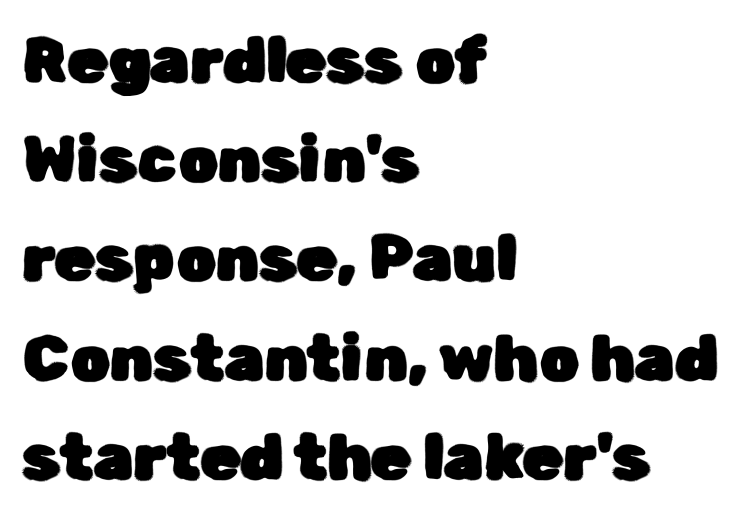
This sample uses an upright cut, with every glyph sitting square on the baseline. The type is set solid horizontally, with unmodified tracking. Grotesque or geometric, the face here clearly has no serifs. Where is the straight margin? On the left.
